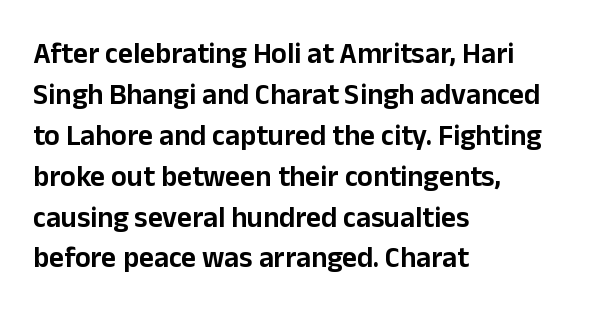
Q: Is the text italic (slanted)? A: No, it is upright.
Q: Is the typeface a serif or a sans-serif typeface? A: Sans-serif.
Q: Is the text underlined? A: No.
Q: How is the paragraph aligned? A: Left-aligned.
Q: Is the spacing between letters normal or unusually wide? A: Normal.
Q: Is the spacing between lines tight, normal or loose? A: Normal.
Q: Width (condensed, normal, or wide)? A: Normal.
Q: Stroke contrast? A: Low.
Q: x-height? A: Medium.
Q: Monospaced? A: No.
